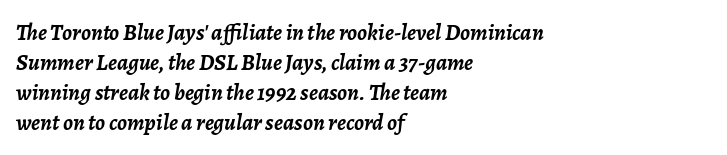
Any mark beneath the type? The region is blank. Is the type slanted? Yes — the strokes lean at a clear angle. The space between consecutive lines is moderate. Alignment: flush left. A typesetter would call this zero additional tracking. The passage shown is emphatically bold.
